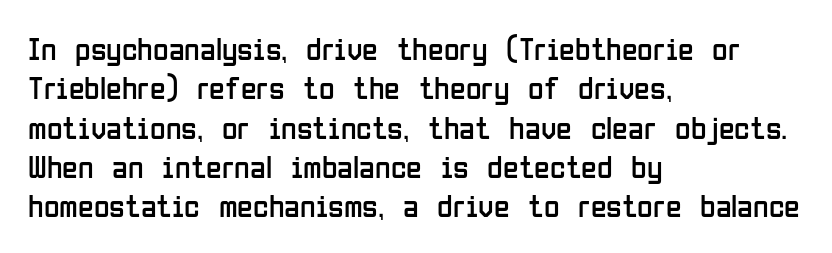
{"serif": "no", "italic": "no", "bold": "no", "weight": "regular", "width": "condensed", "stroke_contrast": "low", "x_height": "medium", "monospaced": "no", "underline": "no", "align": "left", "line_spacing_ratio": 1.23, "letter_spacing": "normal", "letter_spacing_em": 0.0, "glyph_px": 32}
